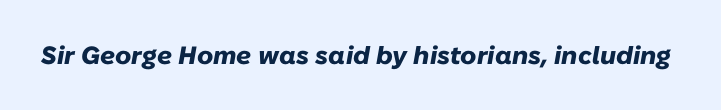
Q: Is the text bold? A: Yes.
Q: Is the text italic (slanted)? A: Yes, it leans right by about 10 degrees.
Q: Is the text underlined? A: No.
Q: Is the spacing between letters normal or unusually wide? A: Normal.
